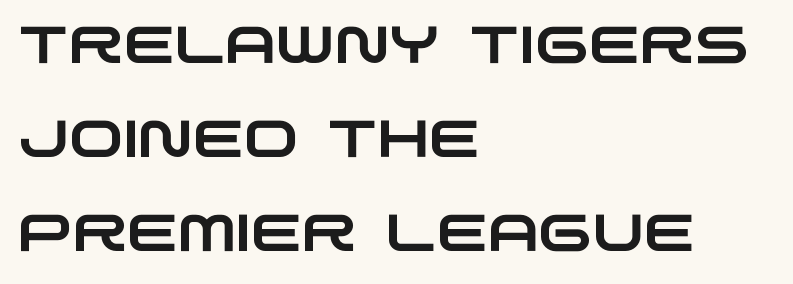
Q: Is the typeface a serif or a sans-serif typeface? A: Sans-serif.
Q: Is the text underlined? A: No.
Q: How is the paragraph aligned? A: Left-aligned.
Q: Is the spacing between letters normal or unusually wide? A: Normal.
Q: Width (condensed, normal, or wide)? A: Wide.
Q: Stroke contrast? A: Low.
Q: x-height? A: Large.
Q: Monospaced? A: No.
